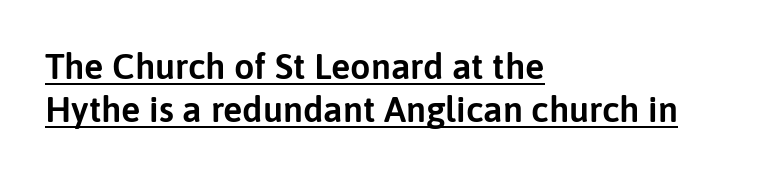
This is underlined copy, the kind a proofreader might mark for attention. Tracking value appears to be zero — textbook default spacing. The ragged edge is on the right, which tells us the setting is flush left. Think of a printed novel: that variable character pitch is what you see here. Designer's note — italics off, roman on. Observe the absence of serifs on each vertical stroke in this sample.
